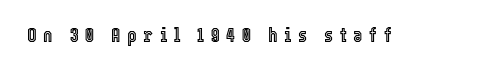
The image shows 20 px text type, upright; set unusually wide letter spacing (+0.33 em), not underlined.
